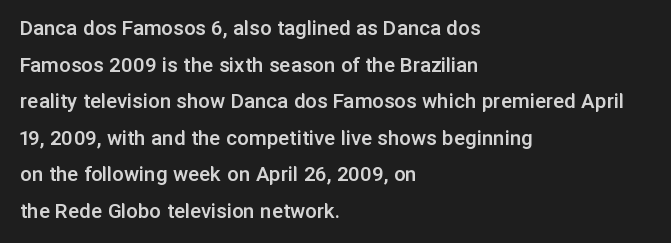
Q: Is the text bold? A: Semi-bold.
Q: Is the text italic (slanted)? A: No, it is upright.
Q: Is the text underlined? A: No.
Q: How is the paragraph aligned? A: Left-aligned.
Q: Is the spacing between letters normal or unusually wide? A: Normal.
Q: Is the spacing between lines tight, normal or loose? A: Normal.
